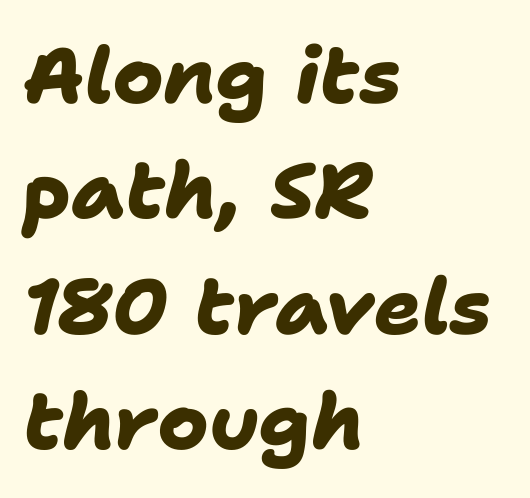
{"serif": "no", "bold": "yes", "weight": "heavy", "width": "normal", "stroke_contrast": "low", "x_height": "medium", "monospaced": "no", "underline": "no", "align": "left", "line_spacing": "normal", "line_spacing_ratio": 1.48, "letter_spacing": "normal", "letter_spacing_em": 0.0, "glyph_px": 78}
